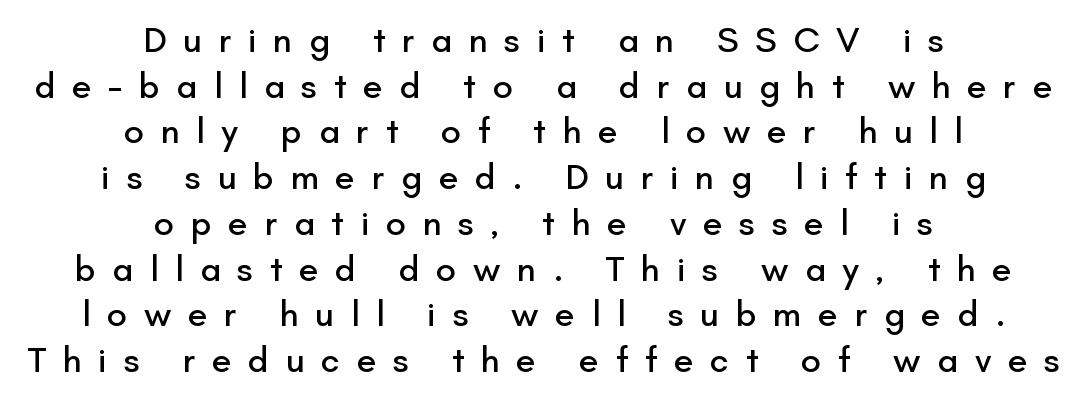
Q: Is the text italic (slanted)? A: No, it is upright.
Q: Is the typeface a serif or a sans-serif typeface? A: Sans-serif.
Q: Is the text underlined? A: No.
Q: How is the paragraph aligned? A: Centered.
Q: Is the spacing between letters normal or unusually wide? A: Unusually wide.
Q: Is the spacing between lines tight, normal or loose? A: Normal.
Q: Width (condensed, normal, or wide)? A: Normal.
Q: Stroke contrast? A: Low.
Q: x-height? A: Small.
Q: Monospaced? A: No.
